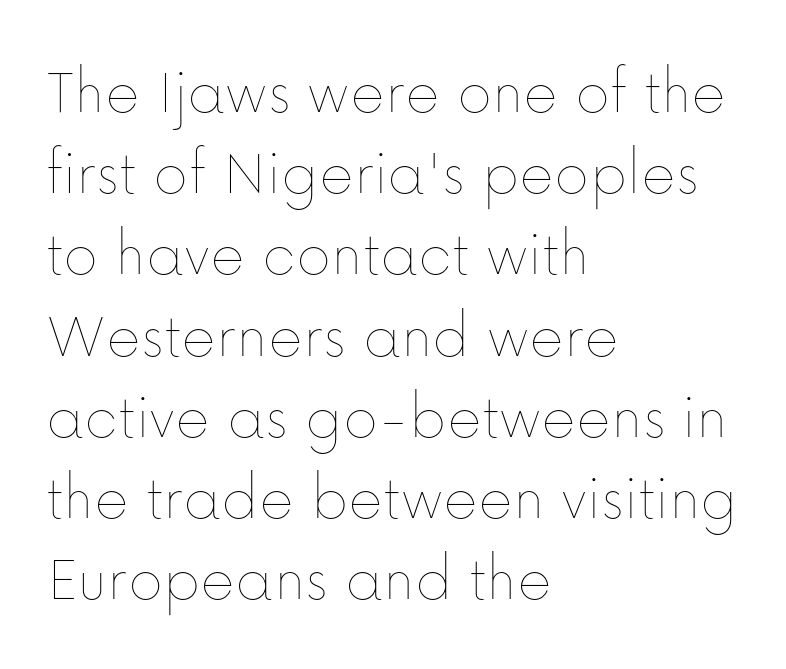
{"italic": "no", "bold": "no", "weight": "thin", "width": "normal", "stroke_contrast": "low", "x_height": "medium", "monospaced": "no", "underline": "no", "align": "left", "line_spacing_ratio": 1.23, "letter_spacing": "normal", "letter_spacing_em": 0.0, "glyph_px": 66}
